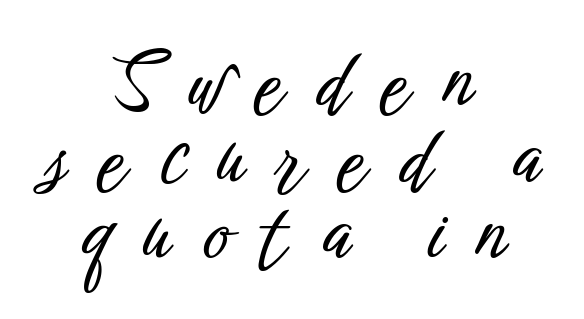
Q: Is the text italic (slanted)? A: Yes.
Q: Is the typeface a serif or a sans-serif typeface? A: Sans-serif.
Q: Is the text underlined? A: No.
Q: How is the paragraph aligned? A: Centered.
Q: Is the spacing between letters normal or unusually wide? A: Unusually wide.
Q: Is the spacing between lines tight, normal or loose? A: Tight.
Q: Width (condensed, normal, or wide)? A: Condensed.
Q: Stroke contrast? A: Low.
Q: x-height? A: Medium.
Q: Monospaced? A: No.
